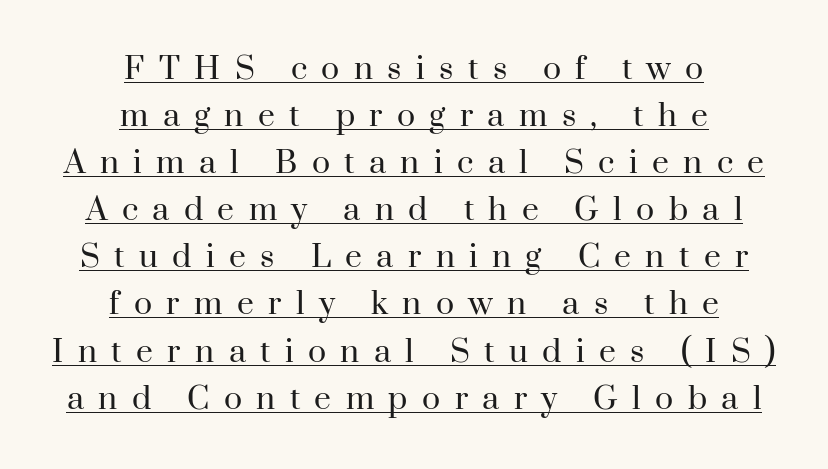
{"serif": "yes", "italic": "no", "bold": "no", "weight": "regular", "width": "normal", "stroke_contrast": "high", "x_height": "small", "monospaced": "no", "underline": "yes", "align": "center", "line_spacing": "normal", "line_spacing_ratio": 1.57, "letter_spacing": "wide", "letter_spacing_em": 0.48, "glyph_px": 30}
